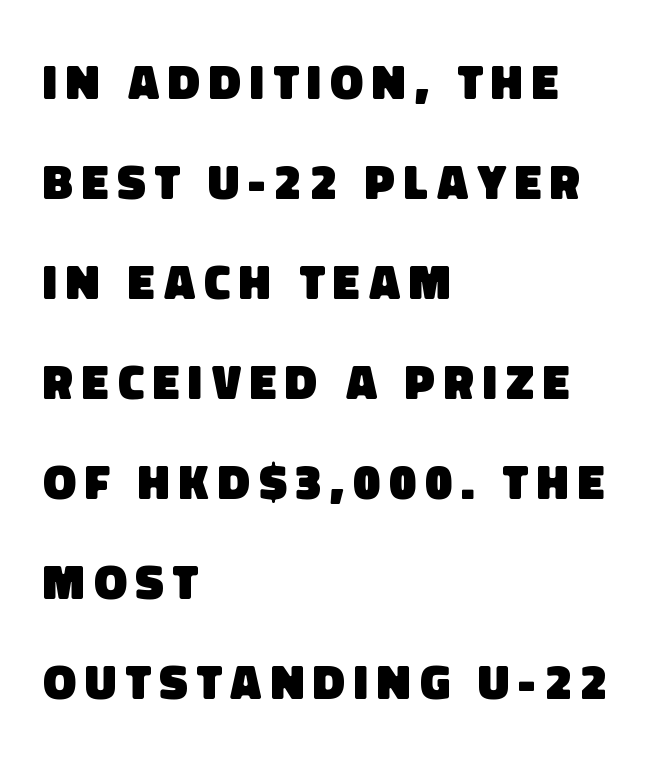
The image shows 49 px heavy sans-serif type; set left-aligned, loose line spacing (2.04x), not underlined; low stroke contrast and a large x-height.
